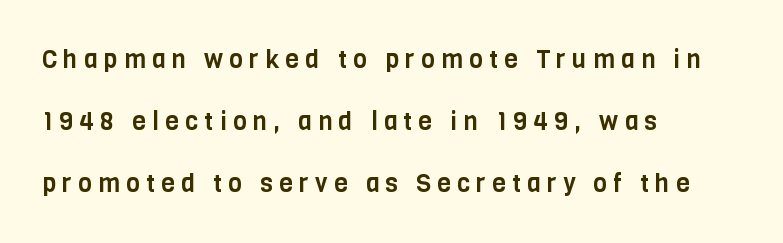
Q: Is the text italic (slanted)? A: No, it is upright.
Q: Is the text underlined? A: No.
Q: How is the paragraph aligned? A: Left-aligned.
Q: Is the spacing between letters normal or unusually wide? A: Unusually wide.
Q: Is the spacing between lines tight, normal or loose? A: Loose.
